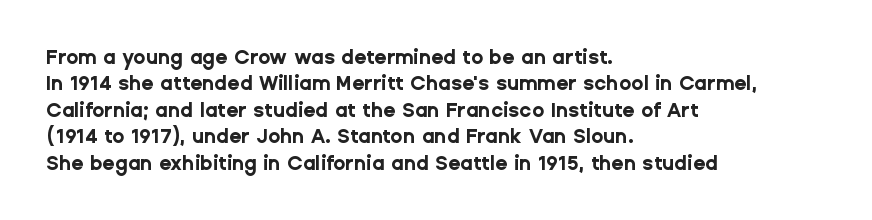
Q: Is the text bold? A: Yes.
Q: Is the text italic (slanted)? A: No, it is upright.
Q: Is the text underlined? A: No.
Q: How is the paragraph aligned? A: Left-aligned.
Q: Is the spacing between letters normal or unusually wide? A: Normal.
Q: Is the spacing between lines tight, normal or loose? A: Normal.
